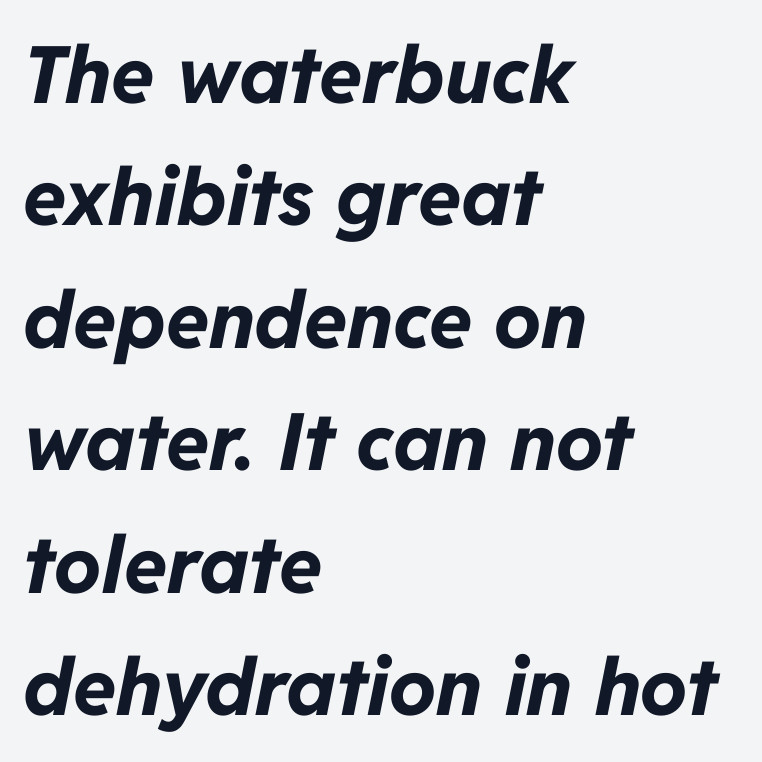
{"italic": "yes", "lean": "right", "slant_degrees": 11, "bold": "yes", "weight": "bold", "width": "normal", "stroke_contrast": "low", "x_height": "medium", "monospaced": "no", "underline": "no", "align": "left", "line_spacing": "normal", "line_spacing_ratio": 1.55, "letter_spacing": "normal", "letter_spacing_em": 0.0, "glyph_px": 79}
